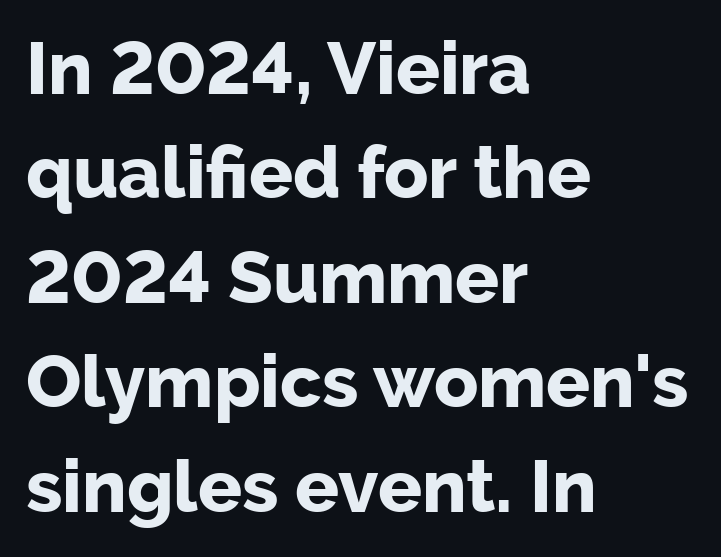
{"serif": "no", "italic": "no", "bold": "yes", "weight": "bold", "width": "normal", "stroke_contrast": "low", "x_height": "medium", "monospaced": "no", "underline": "no", "align": "left", "line_spacing": "normal", "line_spacing_ratio": 1.43, "letter_spacing": "normal", "letter_spacing_em": 0.0, "glyph_px": 73}
